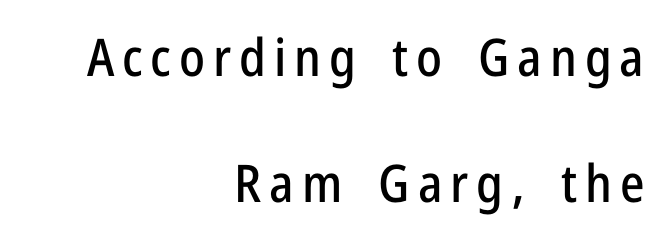
{"serif": "no", "italic": "no", "width": "condensed", "stroke_contrast": "low", "x_height": "medium", "monospaced": "no", "underline": "no", "align": "right", "line_spacing": "loose", "line_spacing_ratio": 2.42, "glyph_px": 52}
